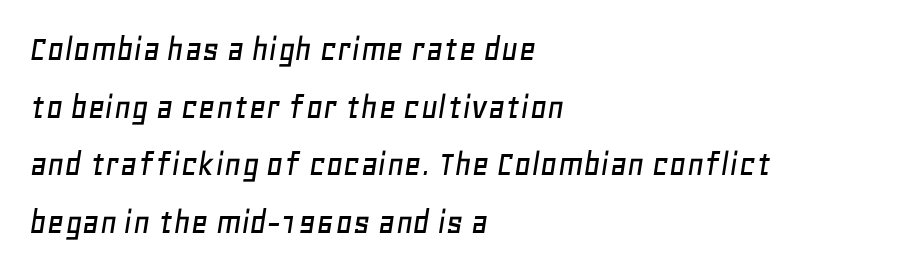
Glyph-to-glyph distance matches everyday printed text. These lines sit exactly where default settings would place them. A bare baseline throughout the passage. The rag falls on the right side of this text block.
